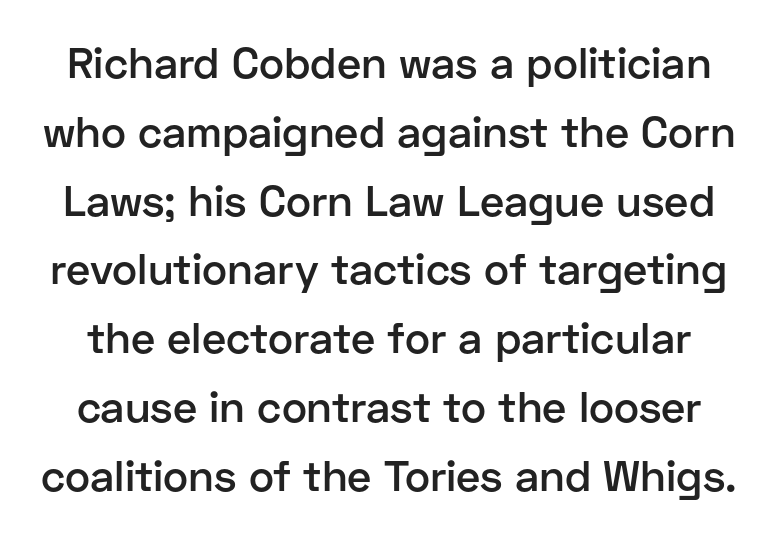
{"serif": "no", "italic": "no", "bold": "semi", "weight": "semibold", "width": "normal", "stroke_contrast": "low", "x_height": "medium", "monospaced": "no", "underline": "no", "line_spacing": "normal", "line_spacing_ratio": 1.6, "letter_spacing": "normal", "letter_spacing_em": 0.0, "glyph_px": 43}
